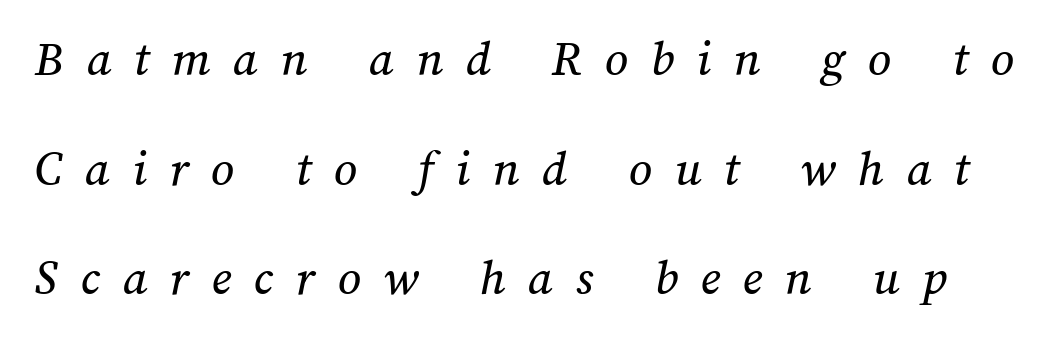
The image shows 51 px text type; set loose line spacing (2.15x), unusually wide letter spacing (+0.44 em), not underlined; medium stroke contrast and a medium x-height.
